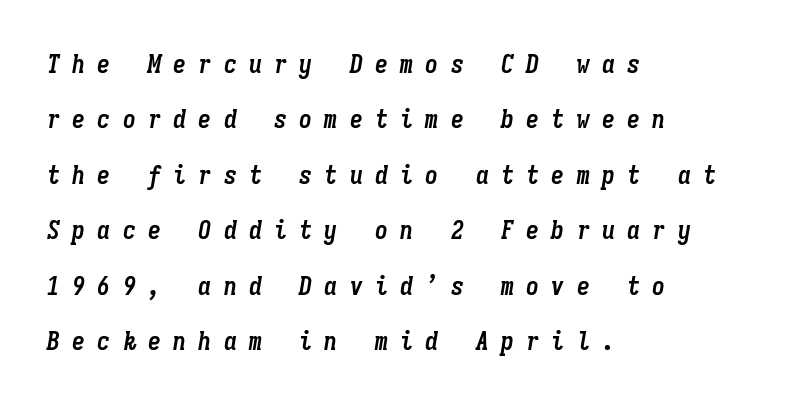
{"italic": "yes", "lean": "right", "slant_degrees": 9, "bold": "yes", "underline": "no", "align": "left", "line_spacing": "loose", "line_spacing_ratio": 2.13, "letter_spacing": "wide", "letter_spacing_em": 0.47, "glyph_px": 26}
